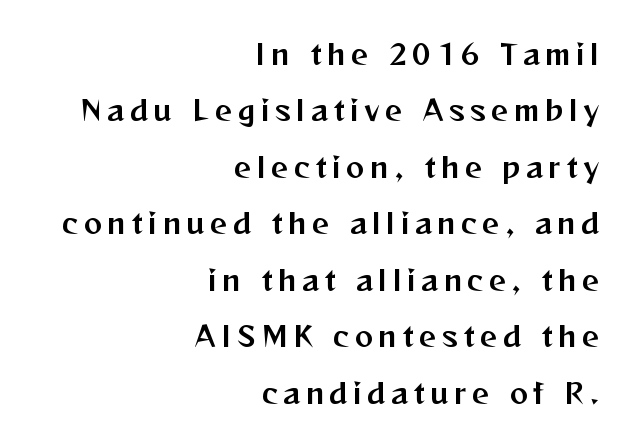
Q: Is the text italic (slanted)? A: No, it is upright.
Q: Is the text underlined? A: No.
Q: How is the paragraph aligned? A: Right-aligned.
Q: Is the spacing between letters normal or unusually wide? A: Unusually wide.
Q: Is the spacing between lines tight, normal or loose? A: Loose.
